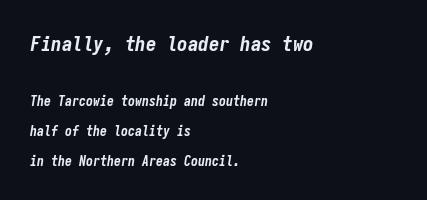
{"italic": "yes", "lean": "right", "slant_degrees": 9, "bold": "yes", "underline": "no", "align": "left", "line_spacing": "loose", "line_spacing_ratio": 2.14, "letter_spacing": "normal", "letter_spacing_em": 0.0, "larger_block": "first", "size_ratio": 1.5, "glyph_px": 21}
